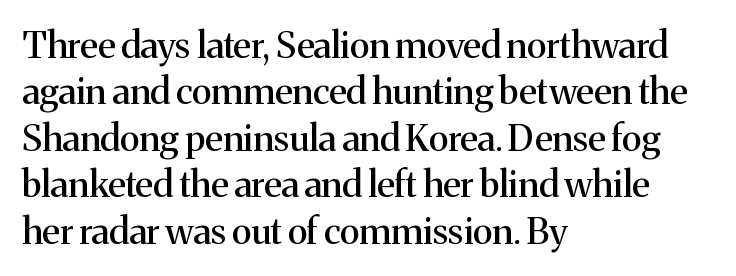
{"serif": "yes", "italic": "no", "width": "normal", "stroke_contrast": "medium", "x_height": "medium", "monospaced": "no", "underline": "no", "align": "left", "line_spacing": "normal", "line_spacing_ratio": 1.29, "letter_spacing": "normal", "letter_spacing_em": 0.0, "glyph_px": 36}
